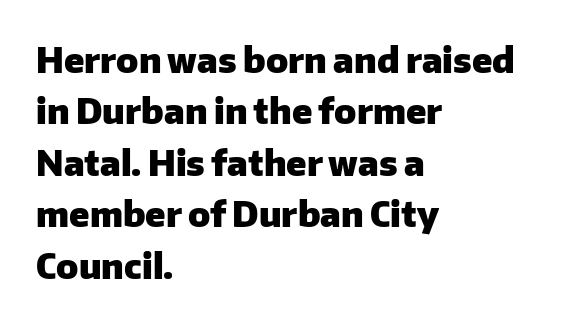
Each letter's strokes conclude bluntly, with no projecting serifs. Do the characters align in a grid? No, the font is proportional. The paragraph shown leans on its left margin. Each word holds together tightly as a unit, with standard inter-letter gaps. Unmarked baselines from the first word to the last. Quick note: not italic, upright.
